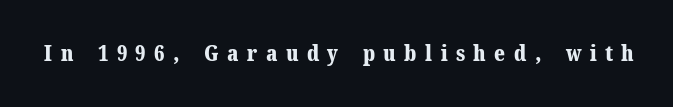
{"italic": "no", "bold": "yes", "underline": "no", "letter_spacing": "wide", "letter_spacing_em": 0.38, "glyph_px": 22}
